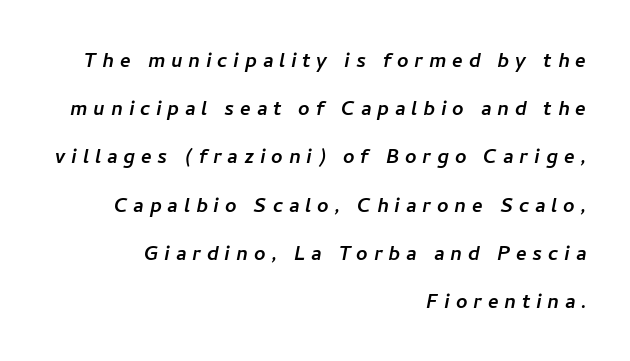
The space between consecutive lines is lavish. Letter spacing: wide. One-word summary of the alignment: right. The area under the type is left untouched.
